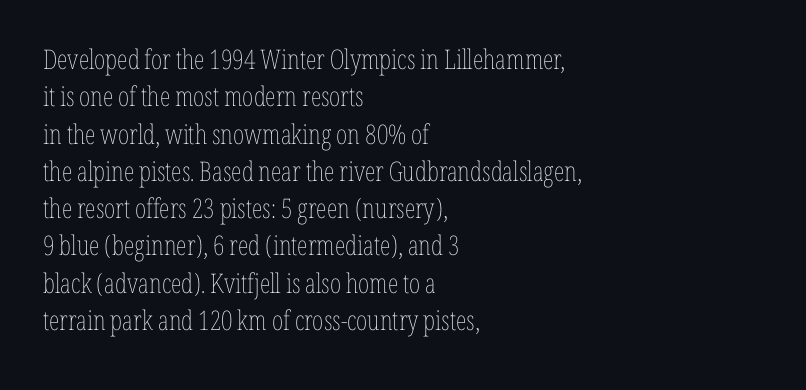
Q: Is the text bold? A: No.
Q: Is the text italic (slanted)? A: No, it is upright.
Q: Is the text underlined? A: No.
Q: How is the paragraph aligned? A: Left-aligned.
Q: Is the spacing between letters normal or unusually wide? A: Normal.
Q: Is the spacing between lines tight, normal or loose? A: Normal.
